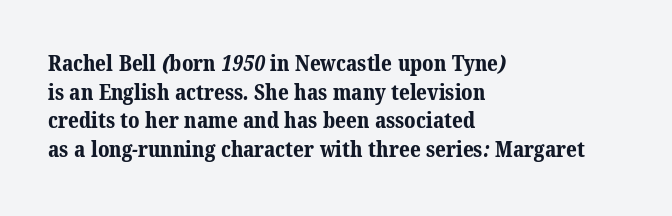
Q: Is the text bold? A: Yes.
Q: Is the text underlined? A: No.
Q: How is the paragraph aligned? A: Left-aligned.
Q: Is the spacing between letters normal or unusually wide? A: Normal.
Q: Is the spacing between lines tight, normal or loose? A: Normal.
